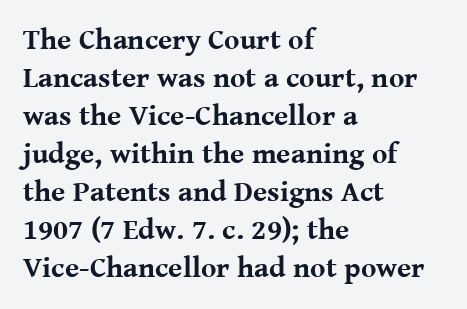
The image shows 29 px bold serif type, upright; set left-aligned, normal line spacing (1.31x), normal letter spacing, not underlined; medium stroke contrast and a medium x-height.
